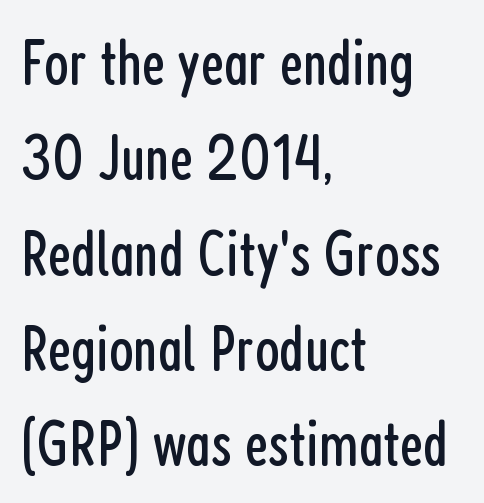
{"serif": "no", "italic": "no", "bold": "no", "weight": "regular", "width": "condensed", "stroke_contrast": "low", "x_height": "medium", "monospaced": "no", "underline": "no", "align": "left", "line_spacing": "normal", "line_spacing_ratio": 1.49, "letter_spacing": "normal", "letter_spacing_em": 0.0, "glyph_px": 64}
